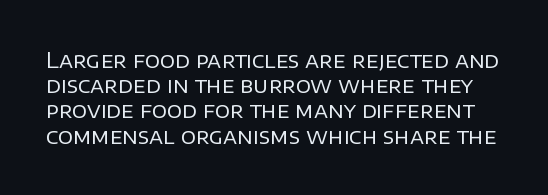
Q: Is the text bold? A: No.
Q: Is the text italic (slanted)? A: No, it is upright.
Q: Is the text underlined? A: No.
Q: Is the spacing between letters normal or unusually wide? A: Normal.
